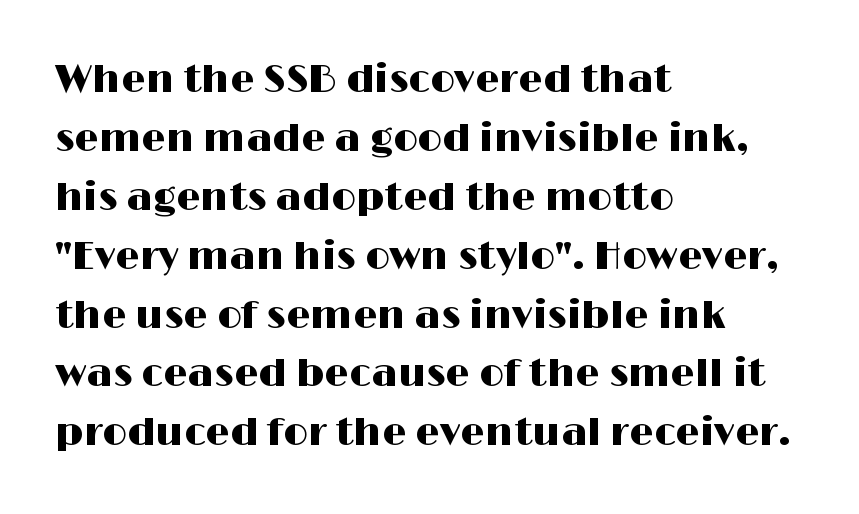
Q: Is the text italic (slanted)? A: No, it is upright.
Q: Is the typeface a serif or a sans-serif typeface? A: Sans-serif.
Q: Is the text underlined? A: No.
Q: How is the paragraph aligned? A: Left-aligned.
Q: Is the spacing between letters normal or unusually wide? A: Normal.
Q: Is the spacing between lines tight, normal or loose? A: Normal.
Q: Width (condensed, normal, or wide)? A: Wide.
Q: Stroke contrast? A: High.
Q: x-height? A: Medium.
Q: Monospaced? A: No.
